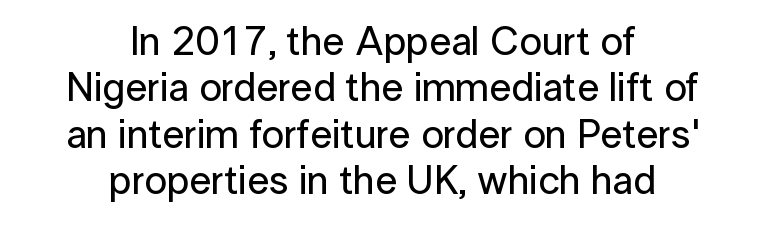
The image shows 40 px sans-serif type, upright; set centered, line spacing 1.16x, normal letter spacing, not underlined; low stroke contrast and a medium x-height.
